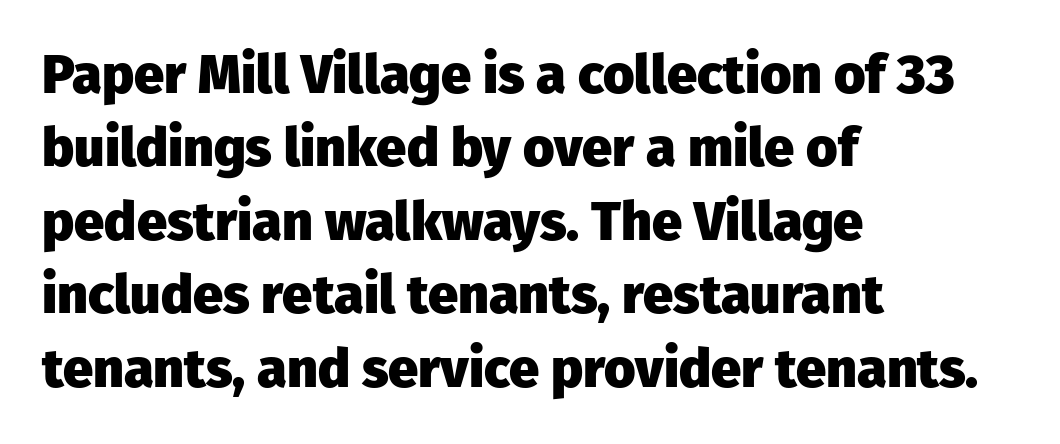
{"serif": "no", "italic": "no", "bold": "yes", "weight": "heavy", "width": "normal", "stroke_contrast": "low", "x_height": "medium", "monospaced": "no", "underline": "no", "align": "left", "line_spacing": "normal", "line_spacing_ratio": 1.36, "letter_spacing": "normal", "letter_spacing_em": 0.0, "glyph_px": 54}
